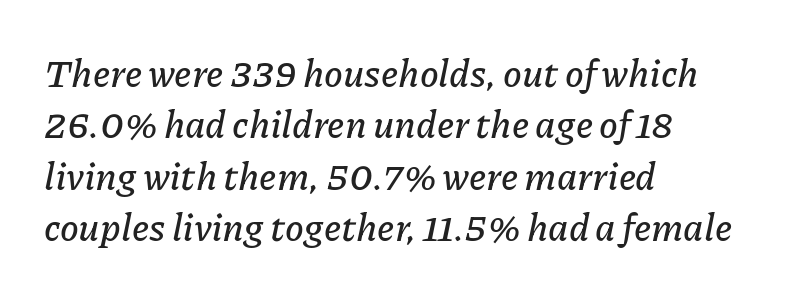
The image shows 38 px text type, italic (leaning right); set left-aligned, normal line spacing (1.35x), normal letter spacing, not underlined; low stroke contrast and a medium x-height.
